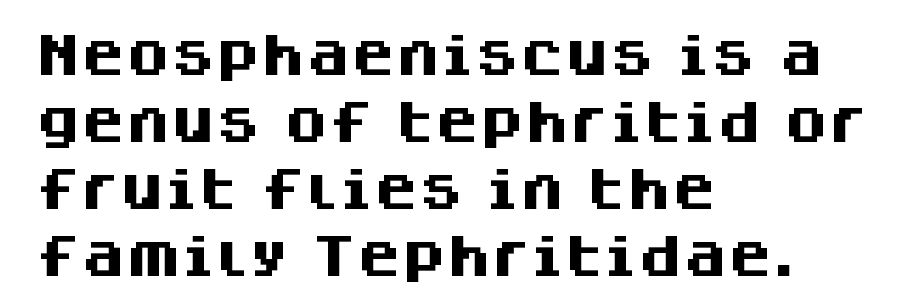
The image shows 45 px heavy sans-serif type, upright; set left-aligned, normal line spacing (1.49x), normal letter spacing, not underlined; medium stroke contrast and a large x-height.
